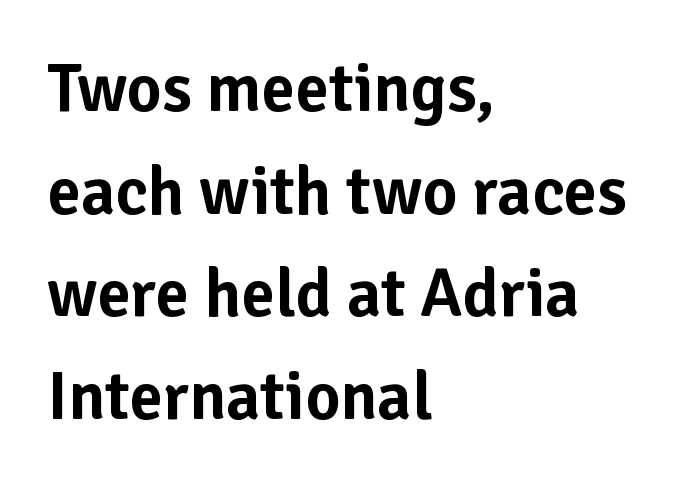
Q: Is the text italic (slanted)? A: No, it is upright.
Q: Is the typeface a serif or a sans-serif typeface? A: Sans-serif.
Q: Is the text underlined? A: No.
Q: How is the paragraph aligned? A: Left-aligned.
Q: Is the spacing between letters normal or unusually wide? A: Normal.
Q: Is the spacing between lines tight, normal or loose? A: Normal.
Q: Width (condensed, normal, or wide)? A: Normal.
Q: Stroke contrast? A: Low.
Q: x-height? A: Medium.
Q: Monospaced? A: No.
